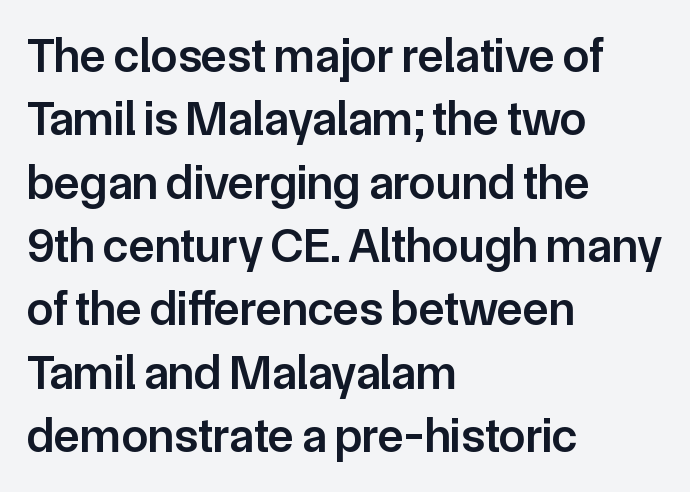
The image shows 48 px semibold sans-serif type, upright; set left-aligned, normal line spacing (1.32x), normal letter spacing, not underlined; low stroke contrast and a medium x-height.
